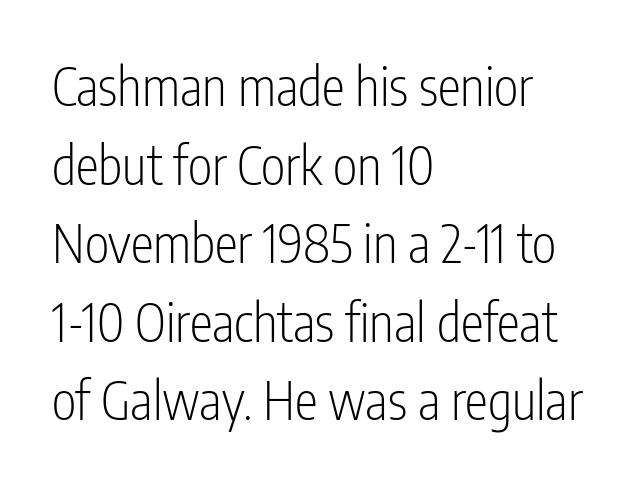
Q: Is the text bold? A: No.
Q: Is the text italic (slanted)? A: No, it is upright.
Q: Is the typeface a serif or a sans-serif typeface? A: Sans-serif.
Q: Is the text underlined? A: No.
Q: How is the paragraph aligned? A: Left-aligned.
Q: Is the spacing between letters normal or unusually wide? A: Normal.
Q: Is the spacing between lines tight, normal or loose? A: Normal.
Q: Width (condensed, normal, or wide)? A: Condensed.
Q: Stroke contrast? A: Low.
Q: x-height? A: Medium.
Q: Monospaced? A: No.
